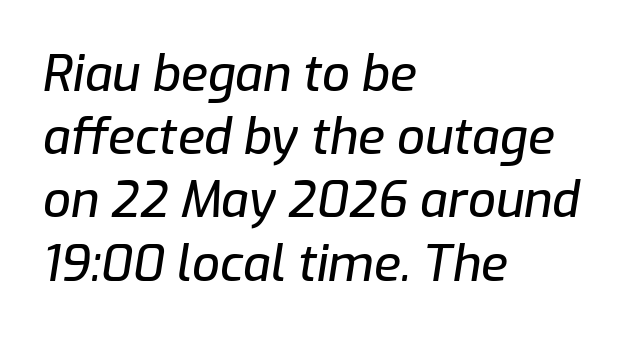
The image shows 49 px text type, italic (leaning right); set left-aligned, normal line spacing (1.29x), normal letter spacing, not underlined; low stroke contrast and a medium x-height.
